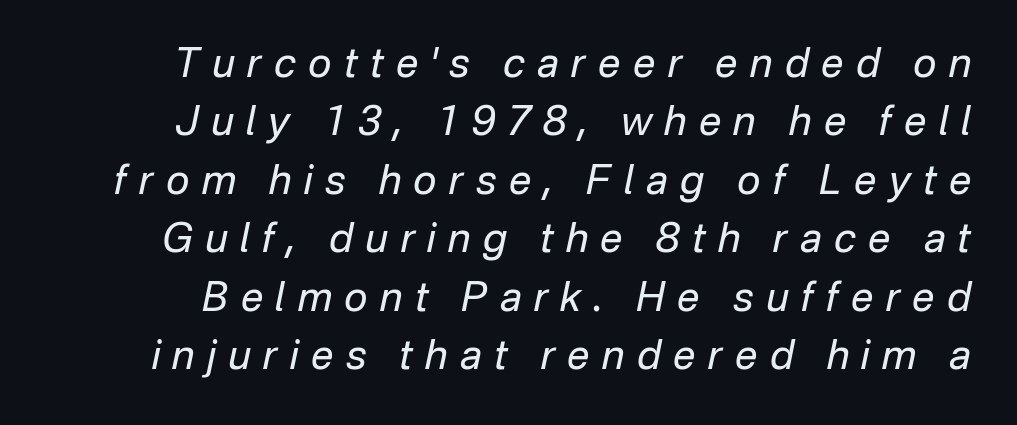
The image shows 40 px regular-weight type, italic (leaning right); set normal line spacing (1.46x), unusually wide letter spacing (+0.31 em), not underlined; low stroke contrast and a medium x-height.
